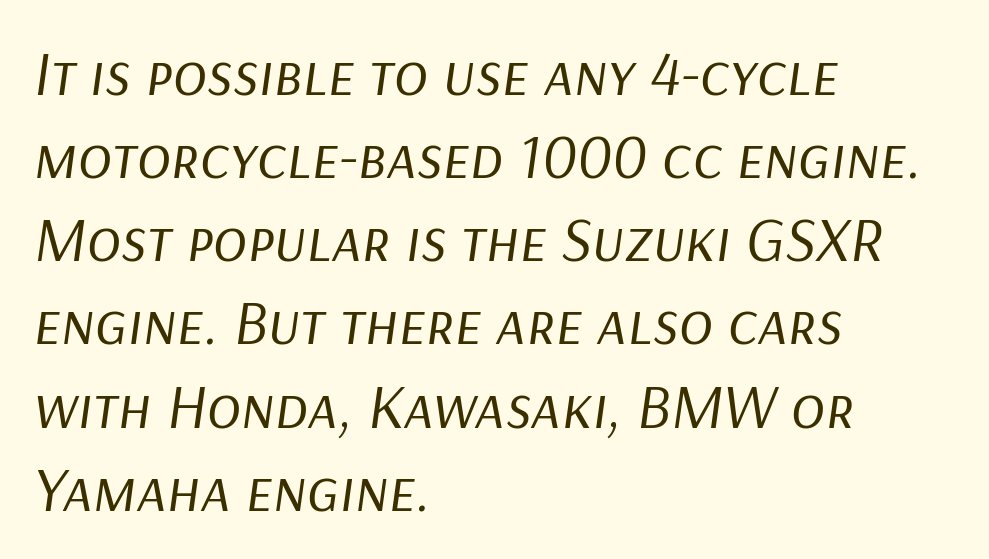
{"italic": "yes", "lean": "right", "slant_degrees": 9, "bold": "no", "weight": "regular", "width": "normal", "stroke_contrast": "low", "x_height": "medium", "monospaced": "no", "underline": "no", "align": "left", "line_spacing": "normal", "line_spacing_ratio": 1.32, "letter_spacing": "normal", "letter_spacing_em": 0.0, "glyph_px": 63}
